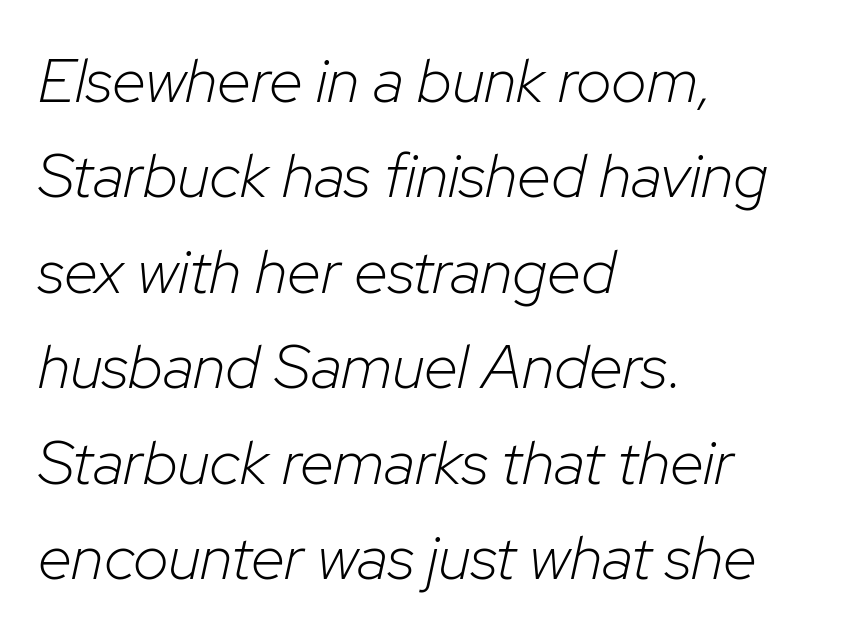
Is the letter spacing exaggerated? No — it looks like the ordinary default. Note the varied advance widths — an 'i' is clearly narrower than an 'm'. Each new line begins a customary step beneath the previous one. Compared with a centered layout, this one pins lines to the left instead. The face used here has a pronounced slope to its letters.
